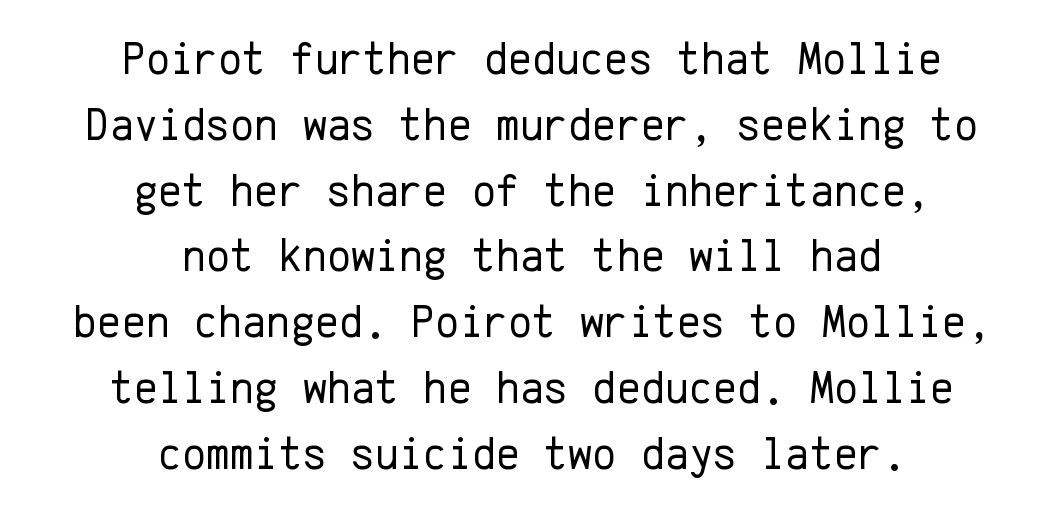
{"serif": "no", "italic": "no", "bold": "no", "weight": "regular", "width": "normal", "stroke_contrast": "low", "x_height": "medium", "monospaced": "yes", "underline": "no", "align": "center", "line_spacing": "normal", "line_spacing_ratio": 1.43, "letter_spacing": "normal", "letter_spacing_em": 0.0, "glyph_px": 46}
